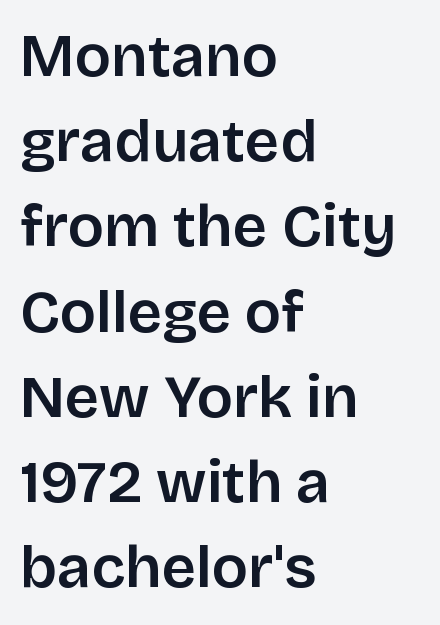
The image shows 60 px sans-serif type, upright; set left-aligned, normal line spacing (1.42x), normal letter spacing, not underlined; low stroke contrast and a large x-height.
